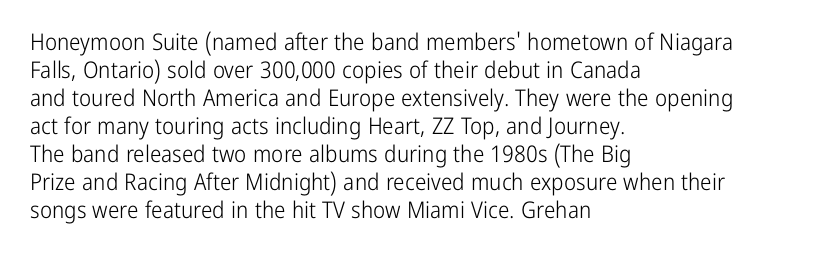
Every stem runs plumb, perpendicular to the baseline. Layout note: lines flush left. Decoration check: the copy has no underline. Short note: letters normally spaced.
